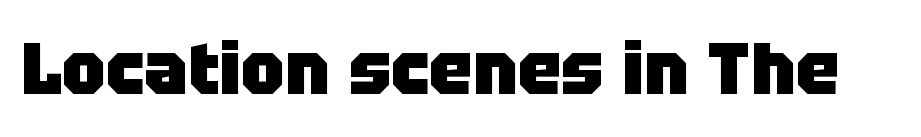
The image shows 73 px heavy sans-serif type, upright; set normal letter spacing, not underlined; low stroke contrast and a large x-height.
